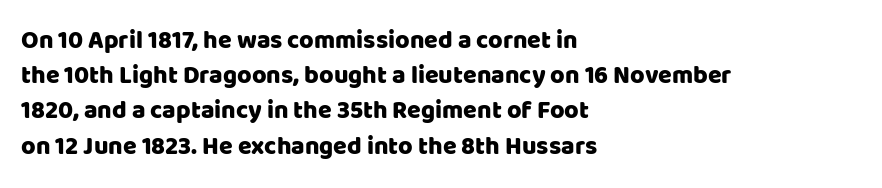
Posture: straight, roman, zero tilt. This rendering uses left alignment, leaving the right contour irregular. This sample keeps an unexceptional amount of space between lines. Bare-footed words on every line.
